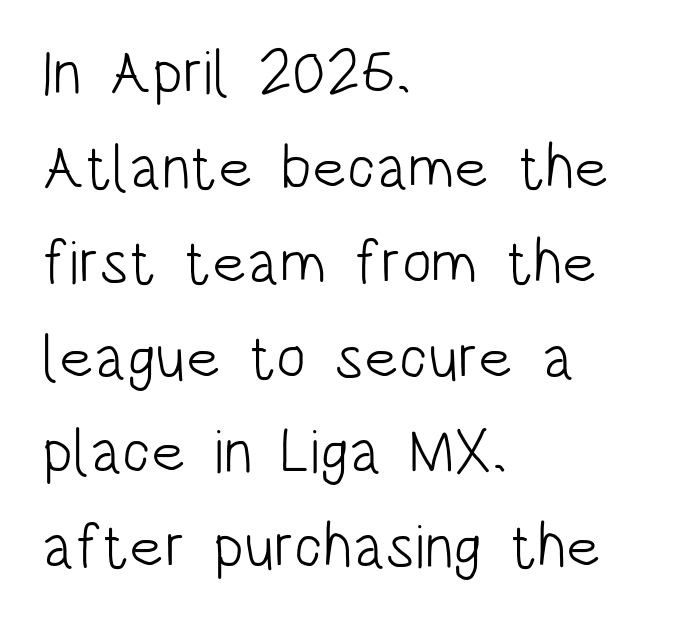
Q: Is the text bold? A: No.
Q: Is the text italic (slanted)? A: No, it is upright.
Q: Is the typeface a serif or a sans-serif typeface? A: Sans-serif.
Q: Is the text underlined? A: No.
Q: How is the paragraph aligned? A: Left-aligned.
Q: Is the spacing between letters normal or unusually wide? A: Normal.
Q: Is the spacing between lines tight, normal or loose? A: Normal.
Q: Width (condensed, normal, or wide)? A: Condensed.
Q: Stroke contrast? A: Low.
Q: x-height? A: Large.
Q: Monospaced? A: No.
